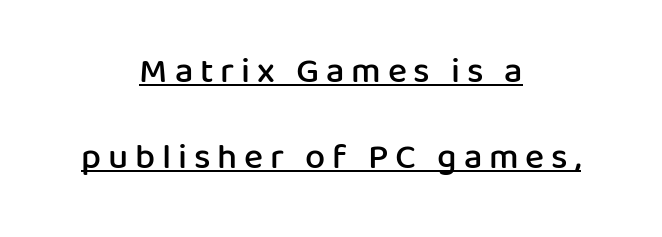
The image shows 36 px semibold sans-serif type, upright; set centered, loose line spacing (2.38x), underlined; low stroke contrast and a medium x-height.
